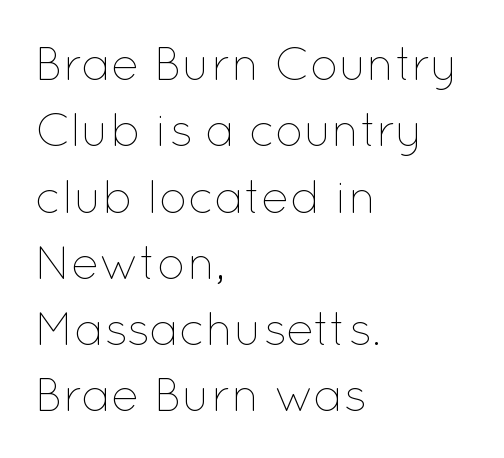
{"italic": "no", "bold": "no", "weight": "thin", "width": "normal", "stroke_contrast": "low", "x_height": "medium", "monospaced": "no", "underline": "no", "align": "left", "line_spacing": "normal", "line_spacing_ratio": 1.41, "letter_spacing": "normal", "letter_spacing_em": 0.0, "glyph_px": 47}
